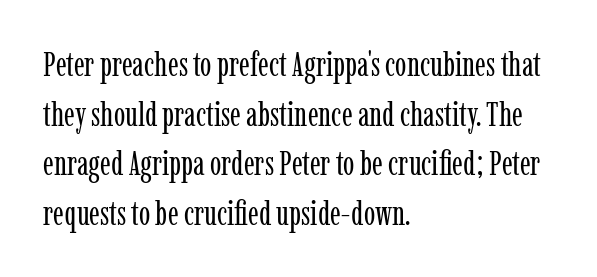
Line beginnings align vertically; line endings do not. Does the type have serifs? Yes, each stem ends in a small foot. Letter spacing: default. Any mark beneath the type? The region is blank. Heft: none added — not bold. Looks like regular typesetting: each glyph gets only the width it needs.
